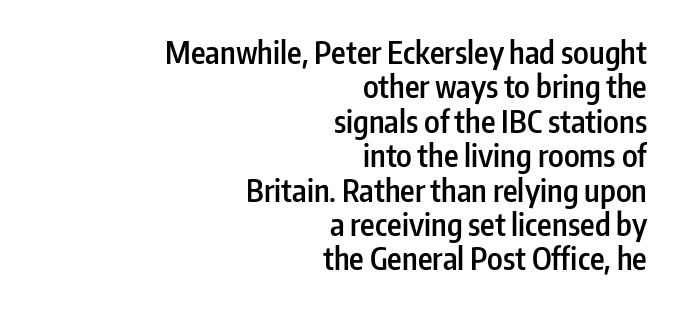
Looks like regular typesetting: each glyph gets only the width it needs. Designer's note — italics off, roman on. Every row of glyphs terminates at an identical x-position on the right. The leading is snug, giving the passage a crowded texture.
